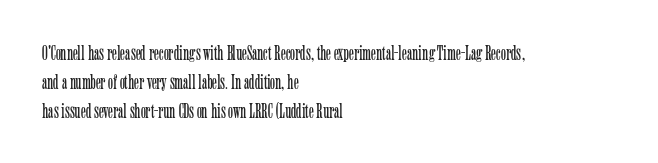
Q: Is the text bold? A: No.
Q: Is the text italic (slanted)? A: No, it is upright.
Q: Is the text underlined? A: No.
Q: How is the paragraph aligned? A: Left-aligned.
Q: Is the spacing between letters normal or unusually wide? A: Normal.
Q: Is the spacing between lines tight, normal or loose? A: Normal.
